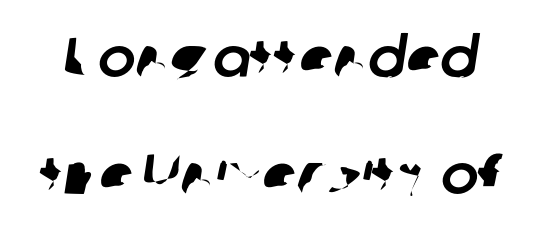
{"serif": "no", "width": "normal", "stroke_contrast": "low", "x_height": "medium", "monospaced": "no", "underline": "no", "line_spacing": "loose", "line_spacing_ratio": 2.09, "letter_spacing": "normal", "letter_spacing_em": 0.0, "glyph_px": 56}
